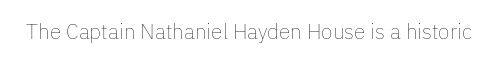
{"italic": "no", "bold": "no", "underline": "no", "letter_spacing": "normal", "letter_spacing_em": 0.0, "glyph_px": 21}
